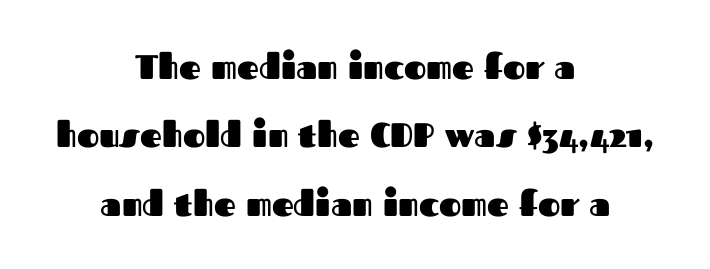
The rendering uses natural spacing where letterforms have individual widths. Look at the bottom of the vertical strokes: they stop flat, with no serifs. Summary of weight: heavy, a full bold. This block would shrink considerably if given ordinary leading; it's expanded now.
